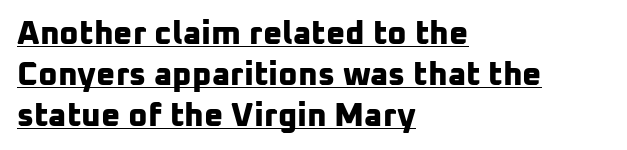
Q: Is the text bold? A: Yes.
Q: Is the typeface a serif or a sans-serif typeface? A: Sans-serif.
Q: Is the text underlined? A: Yes.
Q: How is the paragraph aligned? A: Left-aligned.
Q: Is the spacing between letters normal or unusually wide? A: Normal.
Q: Width (condensed, normal, or wide)? A: Normal.
Q: Stroke contrast? A: Low.
Q: x-height? A: Medium.
Q: Monospaced? A: No.
